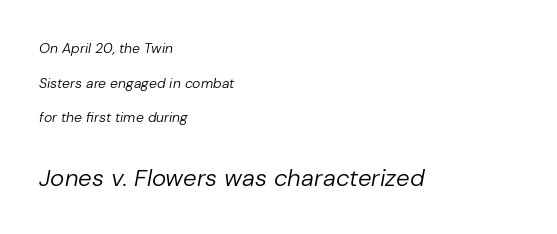
Q: Is the text bold? A: No.
Q: Is the text italic (slanted)? A: Yes, it leans right by about 10 degrees.
Q: Is the text underlined? A: No.
Q: How is the paragraph aligned? A: Left-aligned.
Q: Is the spacing between letters normal or unusually wide? A: Normal.
Q: Is the spacing between lines tight, normal or loose? A: Loose.
Q: Which block of text is set in a larger size, the first (top) or the second (bottom)? A: The second (bottom) one.
